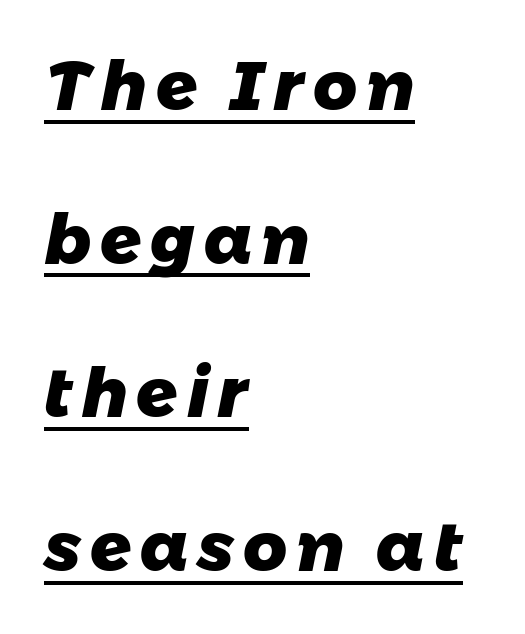
The image shows 68 px heavy sans-serif type; set left-aligned, loose line spacing (2.26x), underlined; low stroke contrast and a medium x-height.
